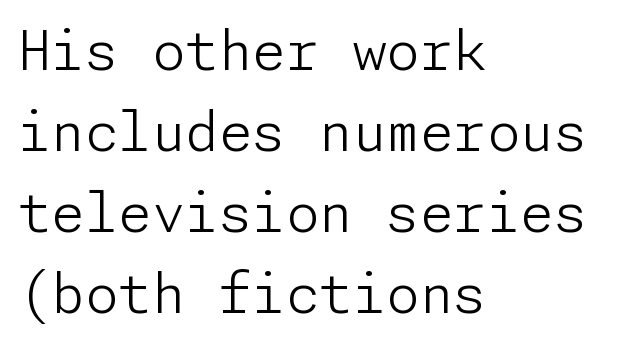
{"serif": "no", "italic": "no", "bold": "no", "weight": "light", "width": "normal", "stroke_contrast": "low", "x_height": "medium", "underline": "no", "align": "left", "line_spacing": "normal", "line_spacing_ratio": 1.5, "letter_spacing": "normal", "letter_spacing_em": 0.0, "glyph_px": 54}
